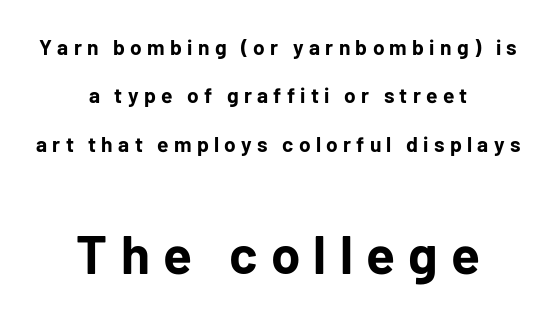
{"serif": "no", "italic": "no", "bold": "yes", "weight": "bold", "width": "normal", "stroke_contrast": "low", "x_height": "medium", "monospaced": "no", "underline": "no", "align": "center", "line_spacing": "loose", "line_spacing_ratio": 2.3, "letter_spacing": "wide", "letter_spacing_em": 0.25, "larger_block": "second", "size_ratio": 2.52, "glyph_px": 53}
